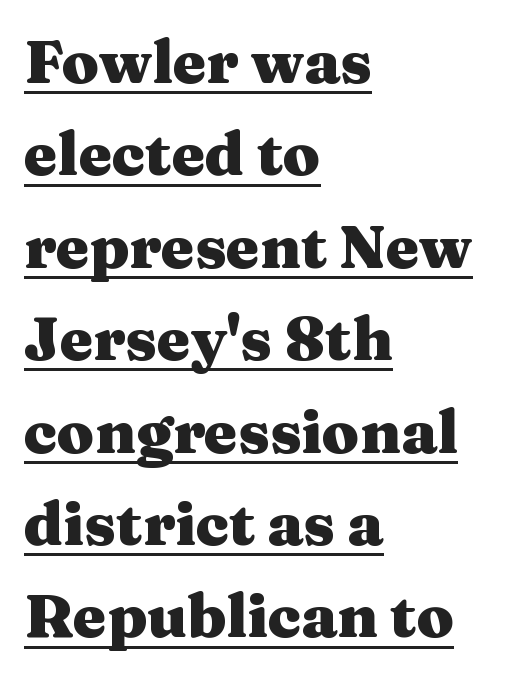
{"serif": "yes", "italic": "no", "bold": "yes", "weight": "heavy", "width": "wide", "stroke_contrast": "medium", "x_height": "medium", "monospaced": "no", "underline": "yes", "align": "left", "line_spacing": "normal", "line_spacing_ratio": 1.54, "letter_spacing": "normal", "letter_spacing_em": 0.0, "glyph_px": 60}
